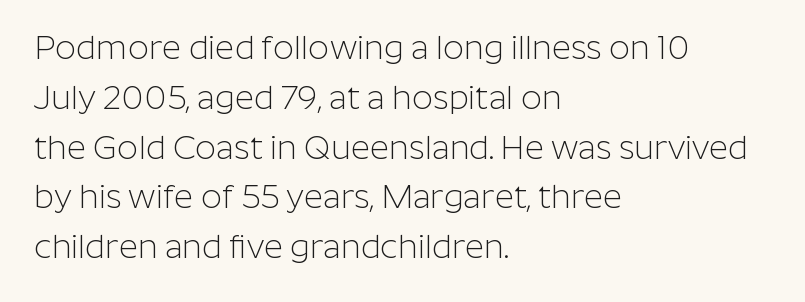
Q: Is the text bold? A: No.
Q: Is the text italic (slanted)? A: No, it is upright.
Q: Is the typeface a serif or a sans-serif typeface? A: Sans-serif.
Q: Is the text underlined? A: No.
Q: How is the paragraph aligned? A: Left-aligned.
Q: Is the spacing between letters normal or unusually wide? A: Normal.
Q: Is the spacing between lines tight, normal or loose? A: Normal.
Q: Width (condensed, normal, or wide)? A: Normal.
Q: Stroke contrast? A: Low.
Q: x-height? A: Medium.
Q: Monospaced? A: No.
